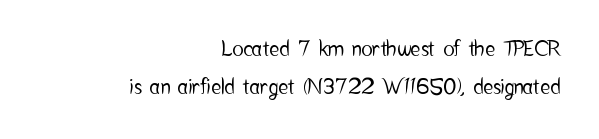
The image shows 21 px text type, upright; set right-aligned, line spacing 1.81x, normal letter spacing, not underlined.
